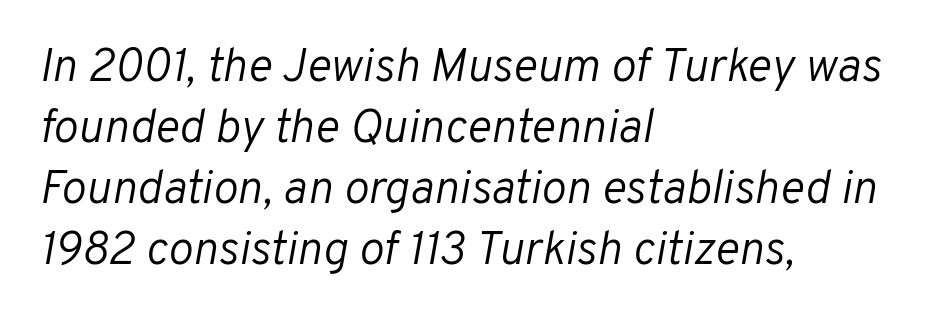
Here the glyphs are tracked normally, forming tight word shapes. The zone under the glyphs is completely vacant. These lines were composed using italics. Students, observe: this is what conventionally led text looks like. Here the designer chose a conventional face with non-uniform glyph widths.
